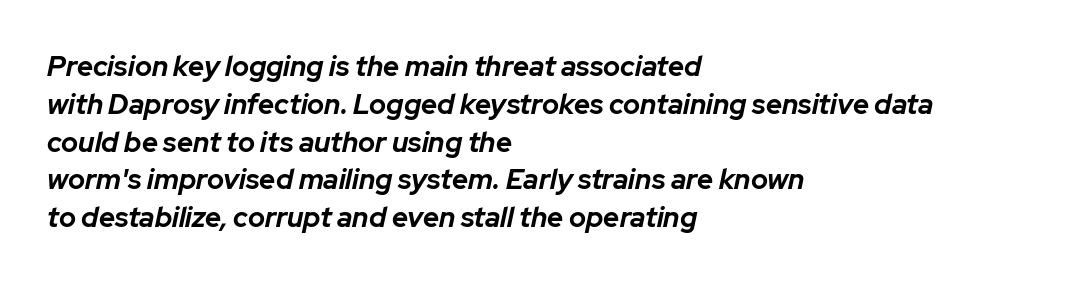
The image shows 28 px bold type, italic (leaning right); set left-aligned, normal line spacing (1.35x), normal letter spacing, not underlined; low stroke contrast and a medium x-height.
